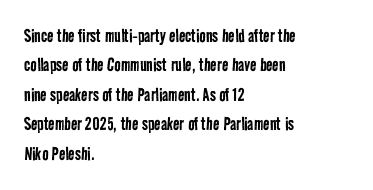
Q: Is the text bold? A: No.
Q: Is the text underlined? A: No.
Q: How is the paragraph aligned? A: Left-aligned.
Q: Is the spacing between letters normal or unusually wide? A: Normal.
Q: Is the spacing between lines tight, normal or loose? A: Normal.
